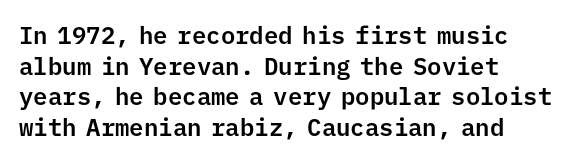
These lines stack with their left ends in a neat column. This sample uses plain, unmodified letter spacing. Rows of type keep a routine distance in the vertical direction. The glyphs are unaccompanied by any horizontal stroke below them. Vertical strokes here are truly vertical.
